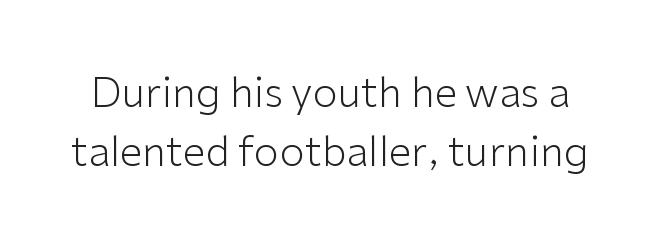
In terms of letterform style, serifs are entirely absent. Leading matches the norm, producing a regular column. These lines are rendered in a variable-pitch font. In terms of letterspacing, this is plain default setting. Designer's note — italics off, roman on. Honestly, there is no underline to notice here at all.
